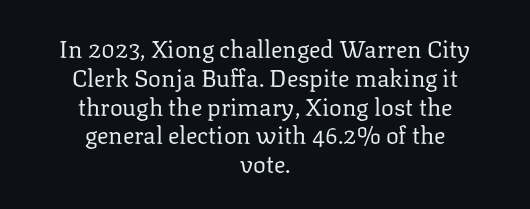
Q: Is the text bold? A: No.
Q: Is the text italic (slanted)? A: No, it is upright.
Q: Is the text underlined? A: No.
Q: How is the paragraph aligned? A: Centered.
Q: Is the spacing between letters normal or unusually wide? A: Normal.
